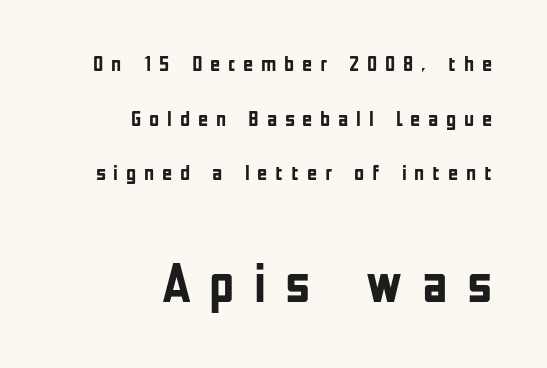
The image shows 55 px semibold, condensed sans-serif type, upright; set right-aligned, loose line spacing (2.48x), unusually wide letter spacing (+0.35 em), not underlined; the second (bottom) block is 2.5x larger; low stroke contrast and a medium x-height.
